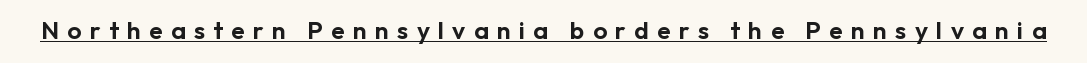
The image shows 25 px text type, upright; set unusually wide letter spacing (+0.33 em), underlined.
